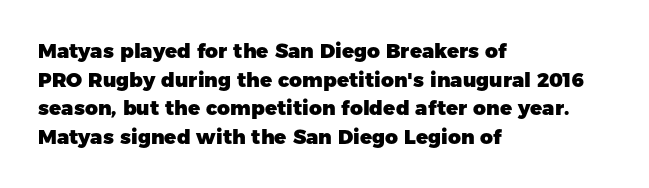
The image shows 20 px bold type, upright; set left-aligned, normal line spacing (1.43x), normal letter spacing, not underlined.
